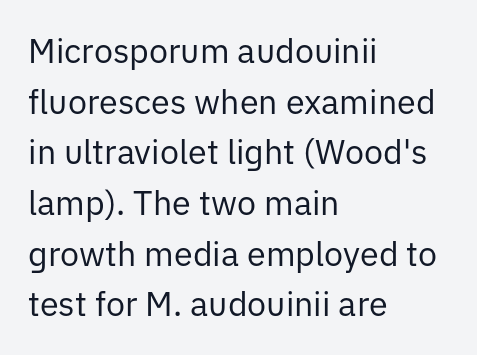
Q: Is the text bold? A: No.
Q: Is the text italic (slanted)? A: No, it is upright.
Q: Is the typeface a serif or a sans-serif typeface? A: Sans-serif.
Q: Is the text underlined? A: No.
Q: How is the paragraph aligned? A: Left-aligned.
Q: Is the spacing between letters normal or unusually wide? A: Normal.
Q: Is the spacing between lines tight, normal or loose? A: Normal.
Q: Width (condensed, normal, or wide)? A: Normal.
Q: Stroke contrast? A: Low.
Q: x-height? A: Medium.
Q: Monospaced? A: No.
